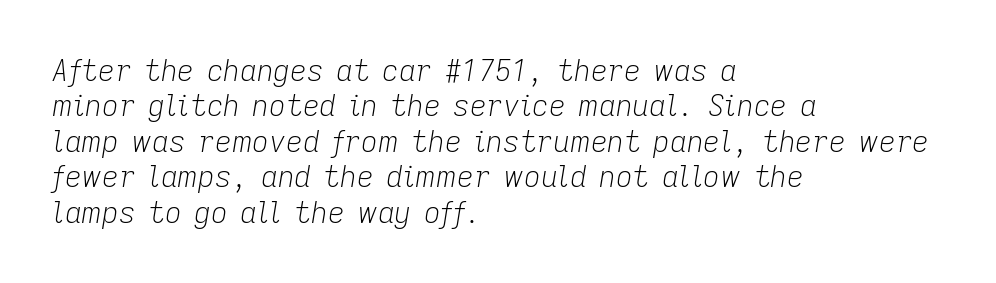
The strokes are not fattened; the text isn't bold. The whole block is typeset with a tilt. These lines are set flush left with a ragged right edge. Honestly, there is no underline to notice here at all.
